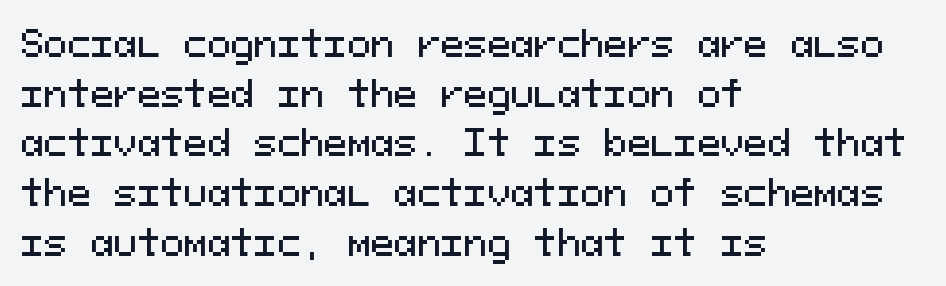
{"serif": "no", "italic": "no", "width": "normal", "stroke_contrast": "medium", "x_height": "medium", "monospaced": "yes", "underline": "no", "align": "left", "line_spacing": "normal", "line_spacing_ratio": 1.42, "letter_spacing": "normal", "letter_spacing_em": 0.0, "glyph_px": 35}
